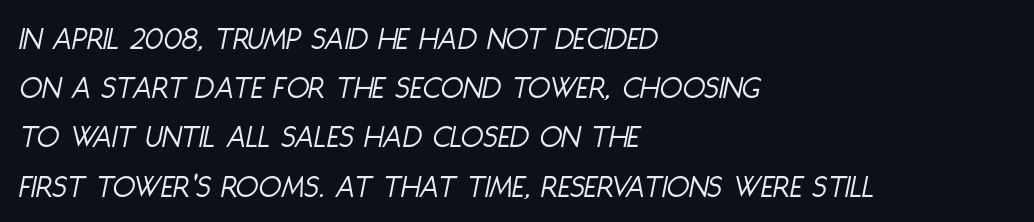
Visually the block forms a straight wall on the left and a jagged coastline on the right. The passage shown is not underscored anywhere. Default kerning and tracking; the words read as compact shapes. Here the designer chose a conventional face with non-uniform glyph widths. Leading: standard.
